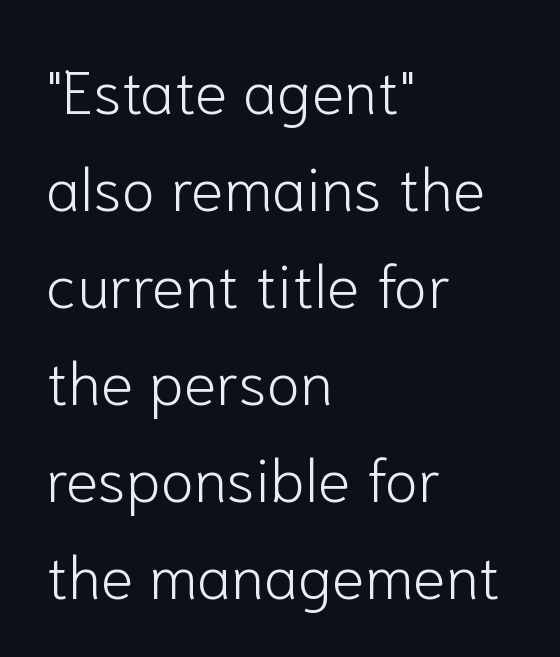
{"serif": "no", "italic": "no", "bold": "no", "weight": "light", "width": "normal", "stroke_contrast": "low", "x_height": "medium", "monospaced": "no", "underline": "no", "align": "left", "line_spacing": "normal", "line_spacing_ratio": 1.59, "letter_spacing": "normal", "letter_spacing_em": 0.0, "glyph_px": 61}
